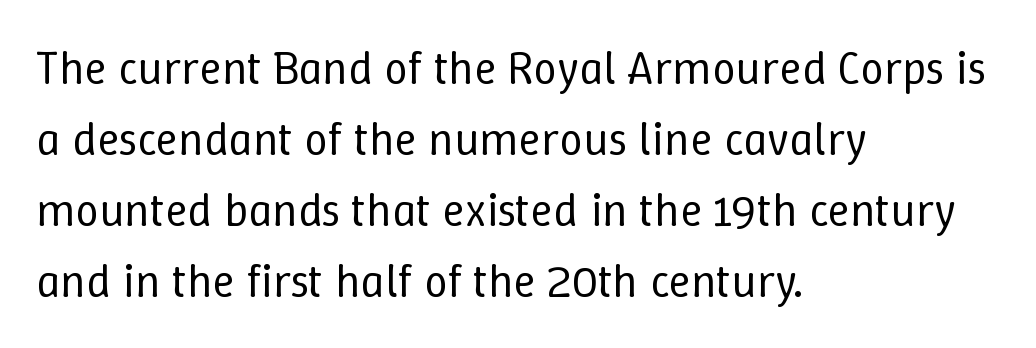
Q: Is the text bold? A: No.
Q: Is the text italic (slanted)? A: No, it is upright.
Q: Is the text underlined? A: No.
Q: How is the paragraph aligned? A: Left-aligned.
Q: Is the spacing between letters normal or unusually wide? A: Normal.
Q: Is the spacing between lines tight, normal or loose? A: Normal.
Q: Width (condensed, normal, or wide)? A: Normal.
Q: Stroke contrast? A: Low.
Q: x-height? A: Medium.
Q: Monospaced? A: No.
